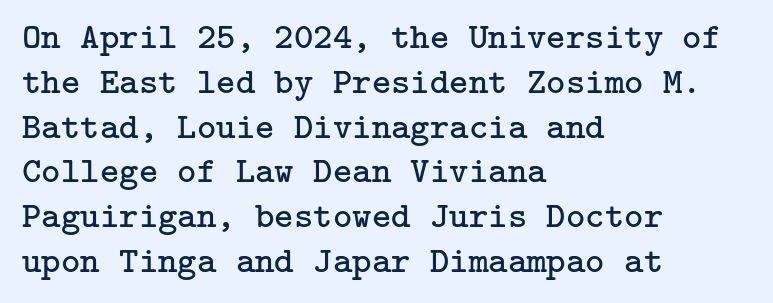
Q: Is the text bold? A: No.
Q: Is the text italic (slanted)? A: No, it is upright.
Q: Is the typeface a serif or a sans-serif typeface? A: Serif.
Q: Is the text underlined? A: No.
Q: How is the paragraph aligned? A: Left-aligned.
Q: Is the spacing between letters normal or unusually wide? A: Normal.
Q: Width (condensed, normal, or wide)? A: Normal.
Q: Stroke contrast? A: Low.
Q: x-height? A: Medium.
